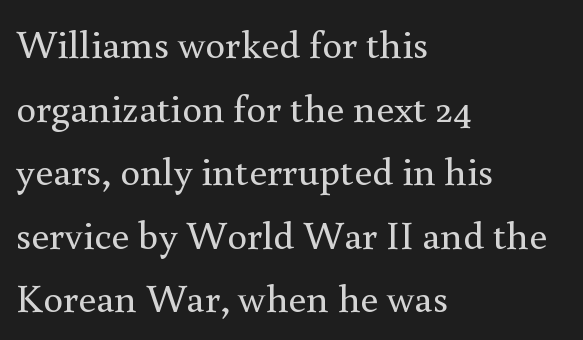
You could not count columns in this text — the font is proportionally spaced. Typeset ragged right — the left edge is the straight one. This rendering features lettering with no underline. The passage shown is typeset with a serif family.
